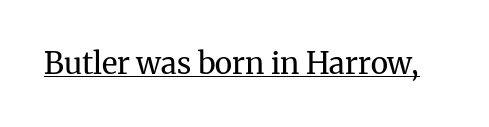
Q: Is the text bold? A: No.
Q: Is the text italic (slanted)? A: No, it is upright.
Q: Is the typeface a serif or a sans-serif typeface? A: Serif.
Q: Is the text underlined? A: Yes.
Q: Is the spacing between letters normal or unusually wide? A: Normal.
Q: Width (condensed, normal, or wide)? A: Normal.
Q: Stroke contrast? A: Medium.
Q: x-height? A: Medium.
Q: Monospaced? A: No.
